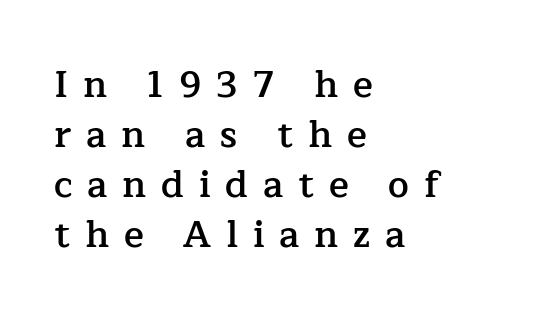
Q: Is the text bold? A: Semi-bold.
Q: Is the text italic (slanted)? A: No, it is upright.
Q: Is the typeface a serif or a sans-serif typeface? A: Serif.
Q: Is the text underlined? A: No.
Q: How is the paragraph aligned? A: Left-aligned.
Q: Is the spacing between letters normal or unusually wide? A: Unusually wide.
Q: Is the spacing between lines tight, normal or loose? A: Normal.
Q: Width (condensed, normal, or wide)? A: Normal.
Q: Stroke contrast? A: Low.
Q: x-height? A: Medium.
Q: Monospaced? A: No.
